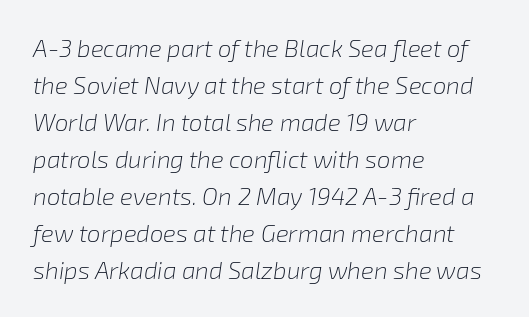
{"italic": "yes", "lean": "right", "slant_degrees": 8, "bold": "no", "underline": "no", "align": "left", "line_spacing": "normal", "line_spacing_ratio": 1.54, "letter_spacing": "normal", "letter_spacing_em": 0.0, "glyph_px": 24}
